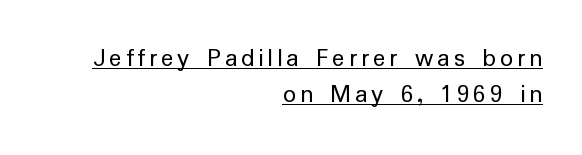
{"italic": "no", "bold": "no", "underline": "yes", "align": "right", "line_spacing": "normal", "line_spacing_ratio": 1.38, "glyph_px": 26}
